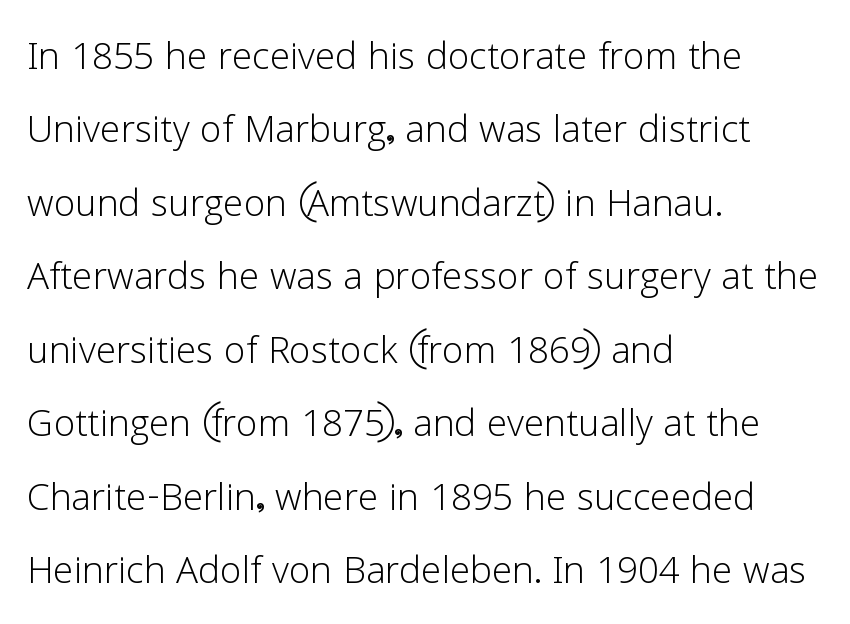
{"serif": "no", "italic": "no", "bold": "no", "weight": "light", "width": "normal", "stroke_contrast": "low", "x_height": "medium", "monospaced": "no", "underline": "no", "align": "left", "line_spacing": "normal", "line_spacing_ratio": 1.5, "letter_spacing": "normal", "letter_spacing_em": 0.0, "glyph_px": 49}
